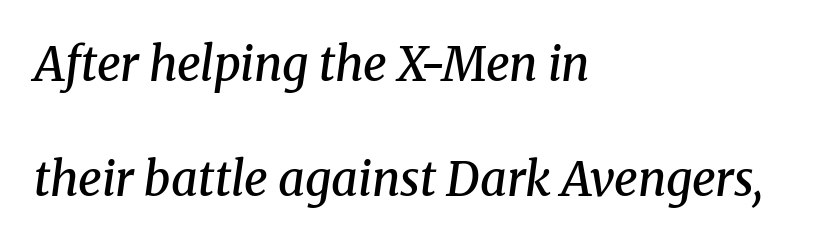
Q: Is the text bold? A: Semi-bold.
Q: Is the text italic (slanted)? A: Yes, it leans right by about 8 degrees.
Q: Is the typeface a serif or a sans-serif typeface? A: Serif.
Q: Is the text underlined? A: No.
Q: How is the paragraph aligned? A: Left-aligned.
Q: Is the spacing between letters normal or unusually wide? A: Normal.
Q: Is the spacing between lines tight, normal or loose? A: Loose.
Q: Width (condensed, normal, or wide)? A: Normal.
Q: Stroke contrast? A: Medium.
Q: x-height? A: Medium.
Q: Monospaced? A: No.
